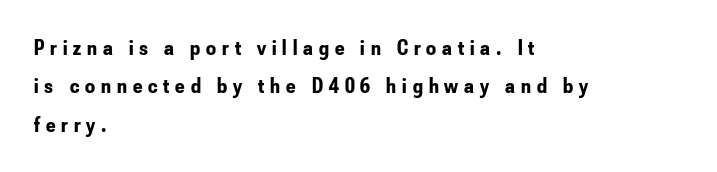
Q: Is the text bold? A: Yes.
Q: Is the text italic (slanted)? A: No, it is upright.
Q: Is the text underlined? A: No.
Q: How is the paragraph aligned? A: Left-aligned.
Q: Is the spacing between letters normal or unusually wide? A: Unusually wide.
